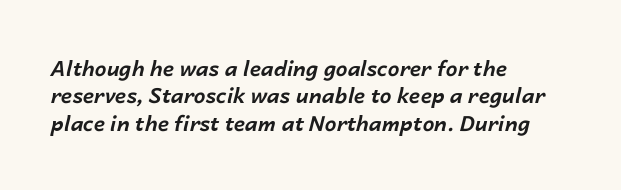
{"italic": "yes", "lean": "right", "slant_degrees": 14, "bold": "yes", "underline": "no", "align": "left", "line_spacing": "normal", "line_spacing_ratio": 1.3, "letter_spacing": "normal", "letter_spacing_em": 0.0, "glyph_px": 21}
